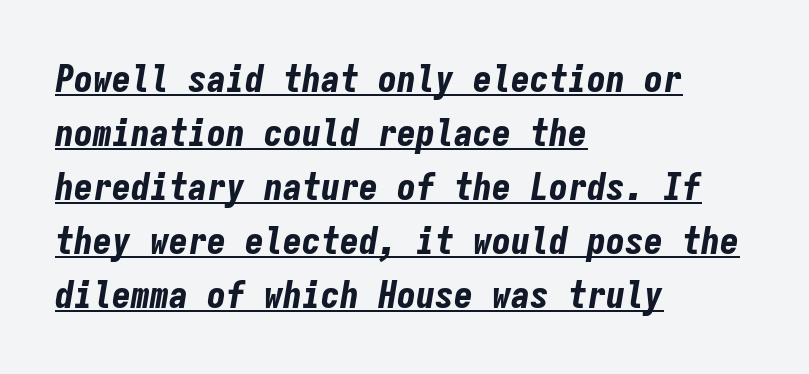
{"italic": "yes", "lean": "right", "slant_degrees": 9, "bold": "yes", "weight": "bold", "width": "condensed", "stroke_contrast": "low", "x_height": "medium", "monospaced": "yes", "underline": "yes", "align": "left", "line_spacing": "normal", "line_spacing_ratio": 1.42, "letter_spacing": "normal", "letter_spacing_em": 0.0, "glyph_px": 38}
